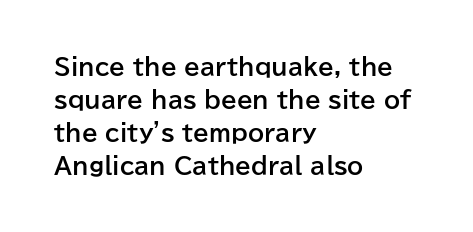
This sample keeps an unexceptional amount of space between lines. Strokes here are thick enough to call this a true bold. A student would call this left alignment; a typographer would say flush left, rag right. You can tell it's not italic because the verticals are truly vertical.
